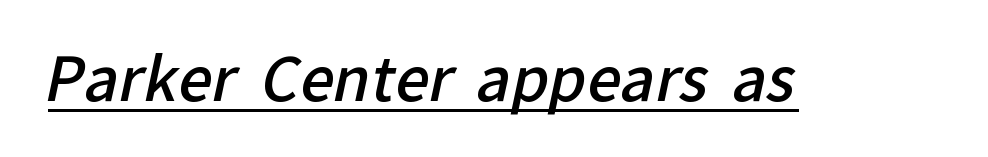
Q: Is the text bold? A: Semi-bold.
Q: Is the typeface a serif or a sans-serif typeface? A: Sans-serif.
Q: Is the text underlined? A: Yes.
Q: Is the spacing between letters normal or unusually wide? A: Normal.
Q: Width (condensed, normal, or wide)? A: Normal.
Q: Stroke contrast? A: Low.
Q: x-height? A: Medium.
Q: Monospaced? A: No.
